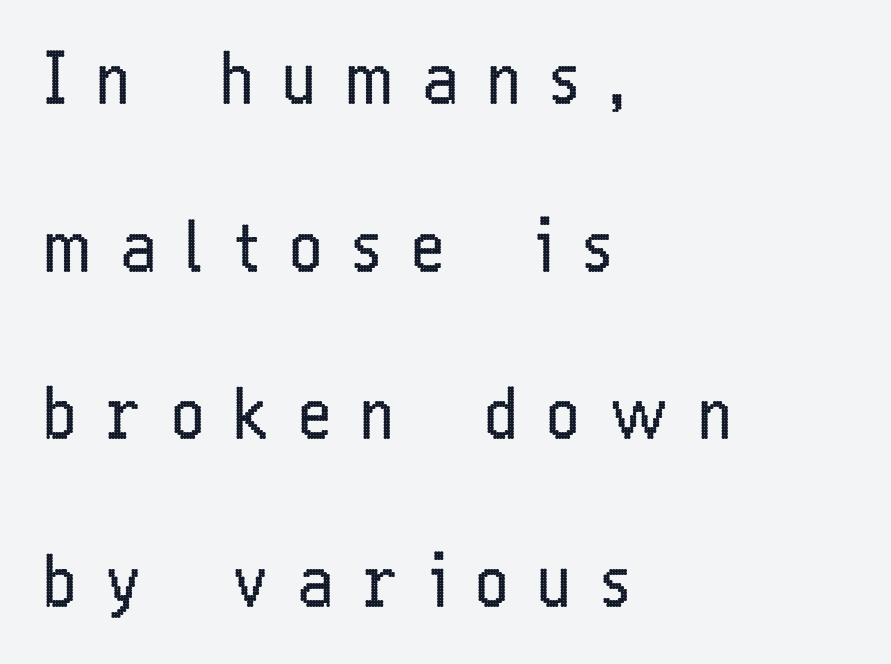
Q: Is the text bold? A: No.
Q: Is the text italic (slanted)? A: No, it is upright.
Q: Is the typeface a serif or a sans-serif typeface? A: Sans-serif.
Q: Is the text underlined? A: No.
Q: How is the paragraph aligned? A: Left-aligned.
Q: Is the spacing between letters normal or unusually wide? A: Unusually wide.
Q: Is the spacing between lines tight, normal or loose? A: Loose.
Q: Width (condensed, normal, or wide)? A: Condensed.
Q: Stroke contrast? A: Low.
Q: x-height? A: Medium.
Q: Monospaced? A: No.
